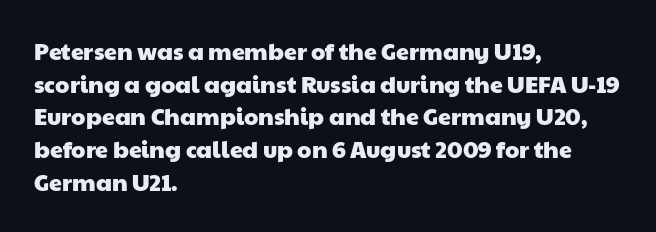
Is the block centered? No — it sits flush against the left margin. Check under the words: just untouched page. What's the leading like? Ordinary, nothing unusual. Inter-character spacing is left at the font's built-in metrics.
